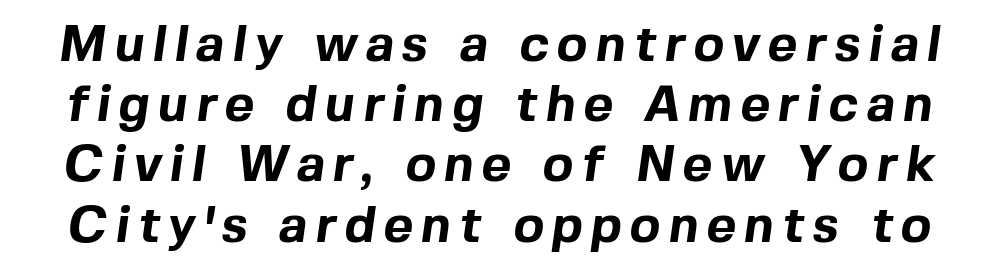
The image shows 51 px bold sans-serif type; set line spacing 1.18x, not underlined; a medium x-height.
